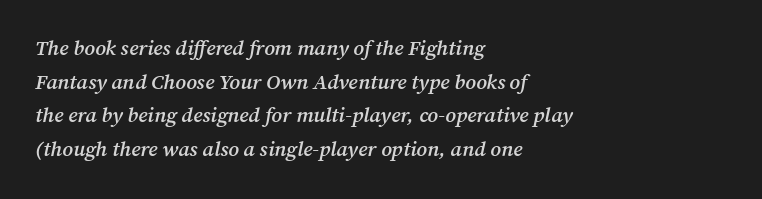
These lines carry some extra weight — a demibold, not a full bold. Underline: absent. The specimen reads as italic at a glance. Is the letter spacing exaggerated? No — it looks like the ordinary default.
